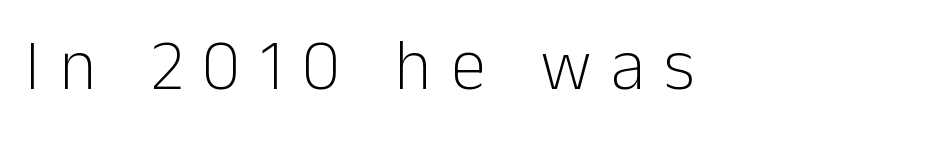
It's the straight-up-and-down kind of type. Each row of text sits above clean, open space. You could not count columns in this text — the font is proportionally spaced. The type is letterspaced generously, with wide tracking. The strokes carry an ordinary text weight at most.
